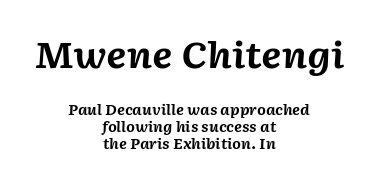
The image shows 36 px bold type, italic (leaning right); set centered, line spacing 1.22x, normal letter spacing, not underlined; the first (top) block is 2.57x larger; medium stroke contrast and a medium x-height.
